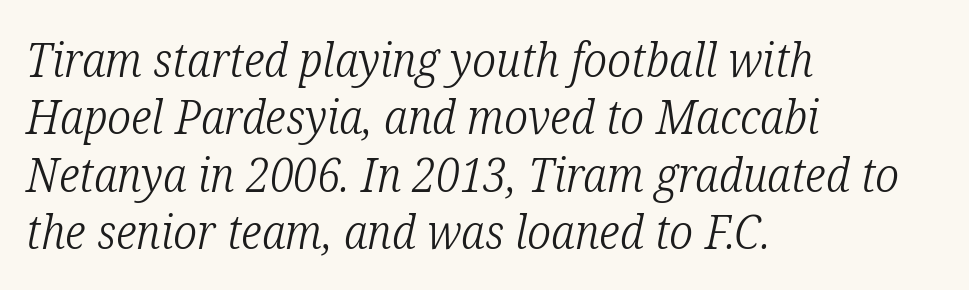
The image shows 47 px light, condensed serif type, italic (leaning right); set left-aligned, line spacing 1.22x, normal letter spacing, not underlined; low stroke contrast and a medium x-height.
